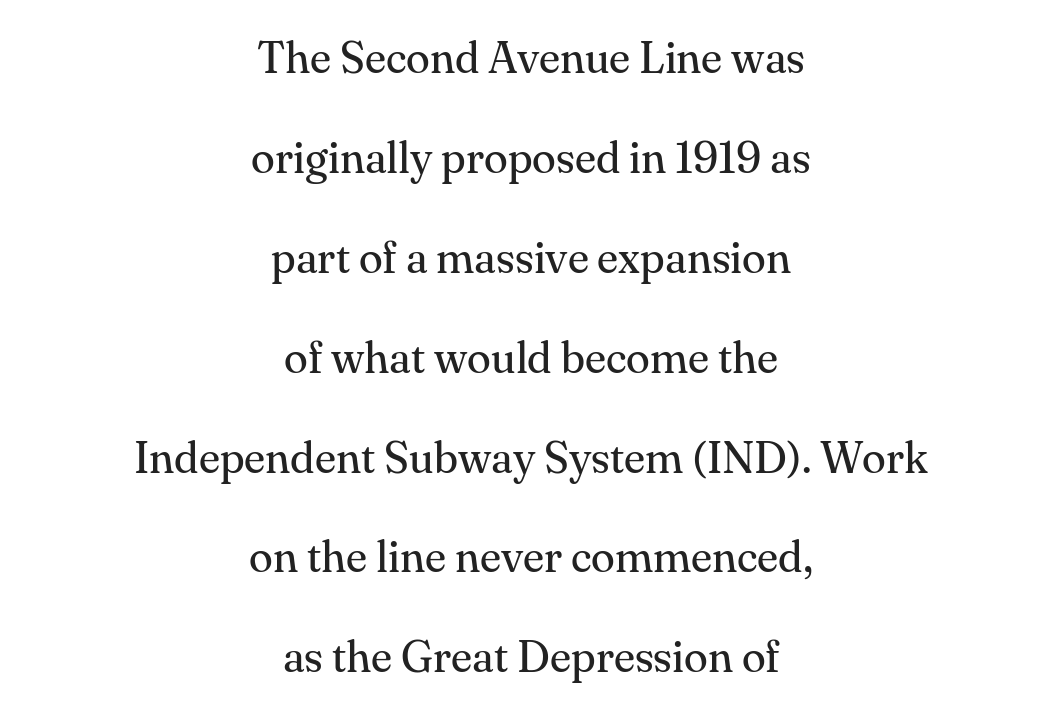
{"serif": "yes", "italic": "no", "bold": "no", "weight": "regular", "width": "normal", "stroke_contrast": "medium", "x_height": "small", "monospaced": "no", "underline": "no", "align": "center", "line_spacing": "loose", "line_spacing_ratio": 2.27, "letter_spacing": "normal", "letter_spacing_em": 0.0, "glyph_px": 44}
